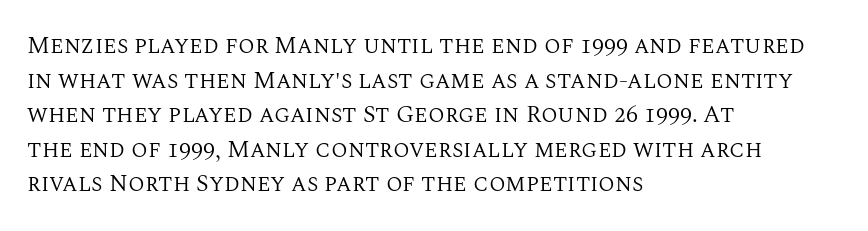
Q: Is the text bold? A: No.
Q: Is the text italic (slanted)? A: No, it is upright.
Q: Is the text underlined? A: No.
Q: How is the paragraph aligned? A: Left-aligned.
Q: Is the spacing between letters normal or unusually wide? A: Normal.
Q: Is the spacing between lines tight, normal or loose? A: Normal.
